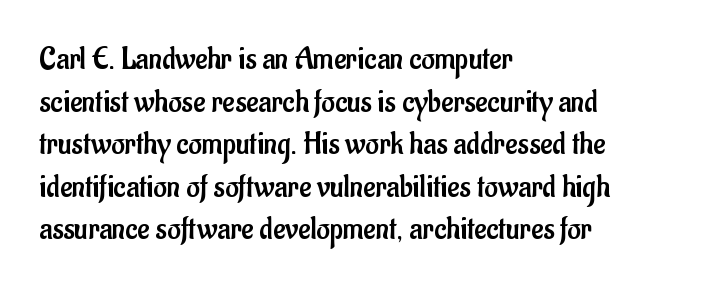
Underline: absent. This is not heavy type; no bold has been used. Quick note: interline space is typical. A typesetter would call this proportional, since set widths differ per character.
